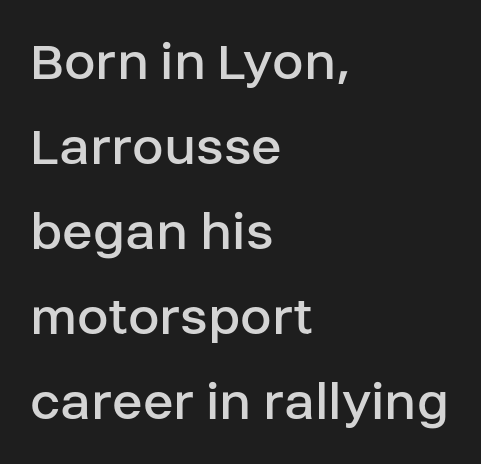
The image shows 57 px regular-weight sans-serif type, upright; set left-aligned, normal line spacing (1.49x), normal letter spacing, not underlined; low stroke contrast and a large x-height.
